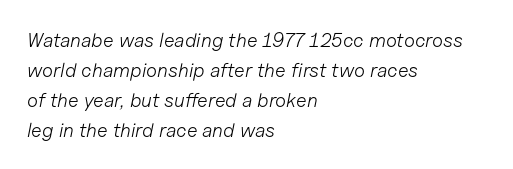
Q: Is the text bold? A: No.
Q: Is the text italic (slanted)? A: Yes, it leans right by about 11 degrees.
Q: Is the text underlined? A: No.
Q: How is the paragraph aligned? A: Left-aligned.
Q: Is the spacing between letters normal or unusually wide? A: Normal.
Q: Is the spacing between lines tight, normal or loose? A: Normal.
